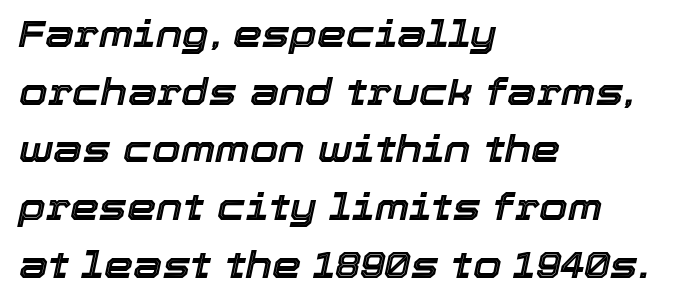
The image shows 37 px text type, italic (leaning right); set left-aligned, normal line spacing (1.56x), normal letter spacing, not underlined; a medium x-height.
